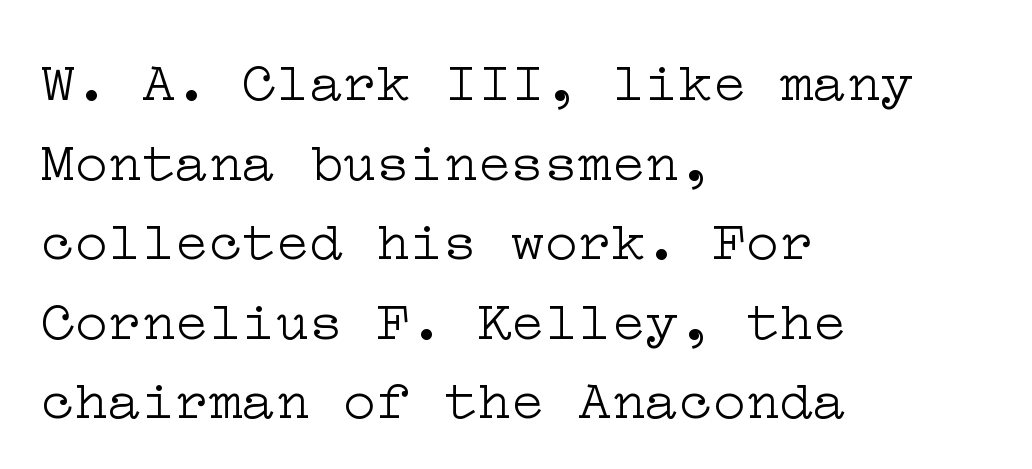
This is roman type, the default non-slanted kind. The passage shown stacks its lines at a standard gap. The paragraph has a hard left edge and a soft right edge. Just letters on the line, the space beneath them empty. Stem width sits at or under what a default text font uses.
